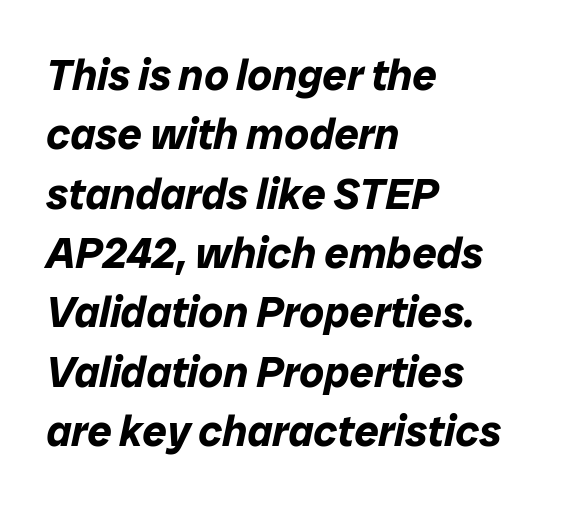
{"italic": "yes", "lean": "right", "slant_degrees": 12, "bold": "yes", "weight": "bold", "width": "normal", "stroke_contrast": "low", "x_height": "medium", "monospaced": "no", "underline": "no", "align": "left", "line_spacing": "normal", "line_spacing_ratio": 1.38, "letter_spacing": "normal", "letter_spacing_em": 0.0, "glyph_px": 43}
